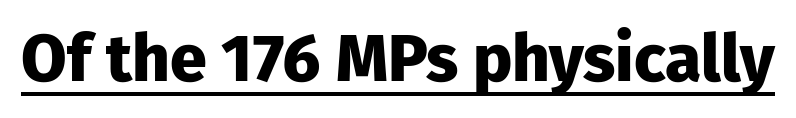
{"serif": "no", "italic": "no", "bold": "yes", "weight": "heavy", "width": "normal", "stroke_contrast": "low", "x_height": "medium", "monospaced": "no", "underline": "yes", "letter_spacing": "normal", "letter_spacing_em": 0.0, "glyph_px": 66}
